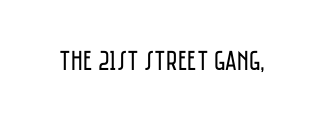
{"serif": "no", "italic": "no", "bold": "no", "weight": "regular", "width": "condensed", "stroke_contrast": "low", "x_height": "large", "monospaced": "no", "underline": "no", "letter_spacing": "normal", "letter_spacing_em": 0.0, "glyph_px": 28}
